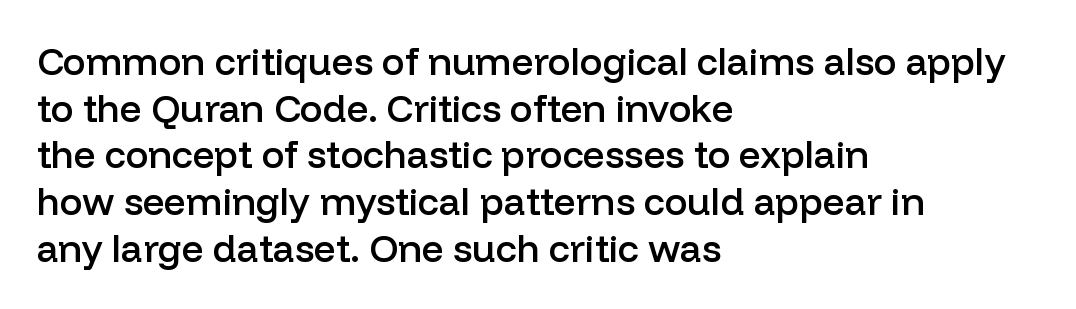
{"serif": "no", "italic": "no", "bold": "semi", "weight": "semibold", "width": "normal", "stroke_contrast": "low", "x_height": "medium", "monospaced": "no", "underline": "no", "align": "left", "line_spacing_ratio": 1.23, "letter_spacing": "normal", "letter_spacing_em": 0.0, "glyph_px": 38}
